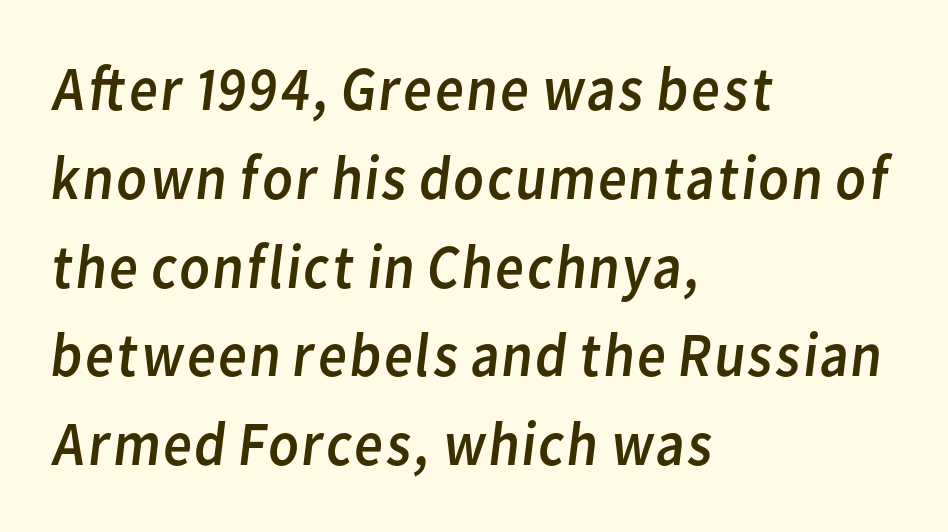
Each letter keeps its own natural width here, so spacing adapts to shape. Serifs: no, the terminals of the letterforms are clean. No word sits above an underline. A light-to-regular cut is what we see here. Leading: standard. Casual observation: everything's shoved over to the left.
